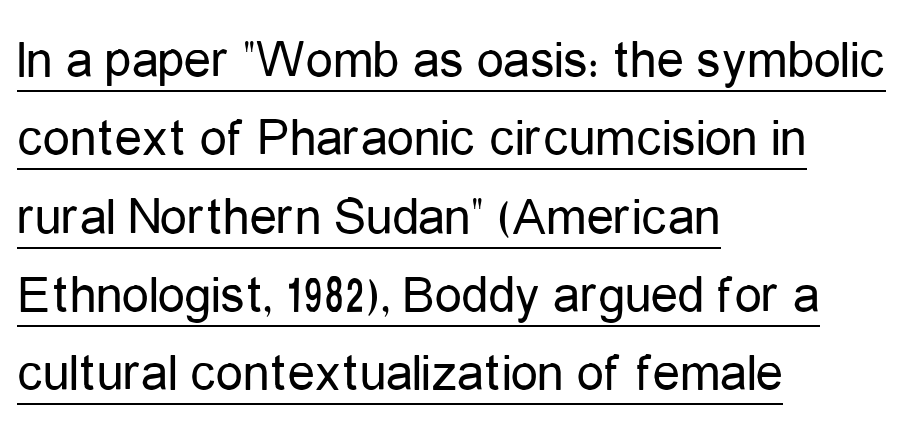
Descenders here cross a horizontal rule under the line. Does the copy run flush right? No — it runs flush left. The letters stand straight up with perfectly vertical stems. Counters stay open thanks to moderate or lighter strokes. Reading down the column, the eye jumps a familiar distance to each next line.
